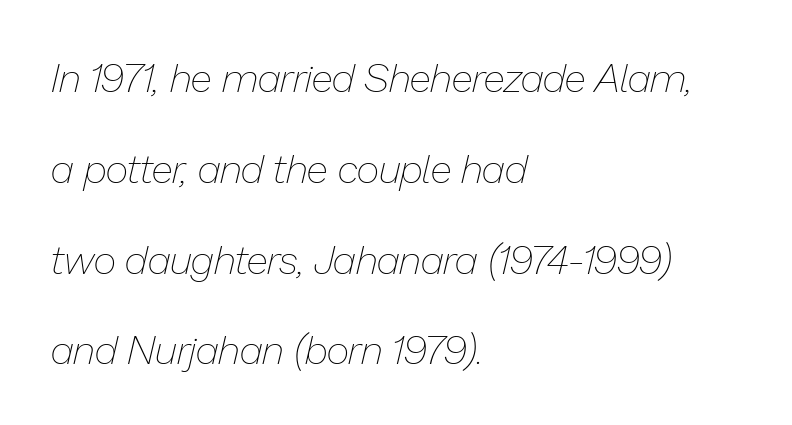
The image shows 40 px thin type, italic (leaning right); set left-aligned, loose line spacing (2.27x), normal letter spacing, not underlined; low stroke contrast and a medium x-height.
